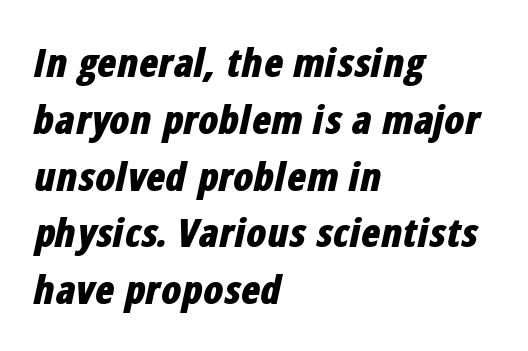
Here the glyphs are tracked normally, forming tight word shapes. It's the slanting kind of type. The rendering uses natural spacing where letterforms have individual widths. Bare-footed words on every line.
